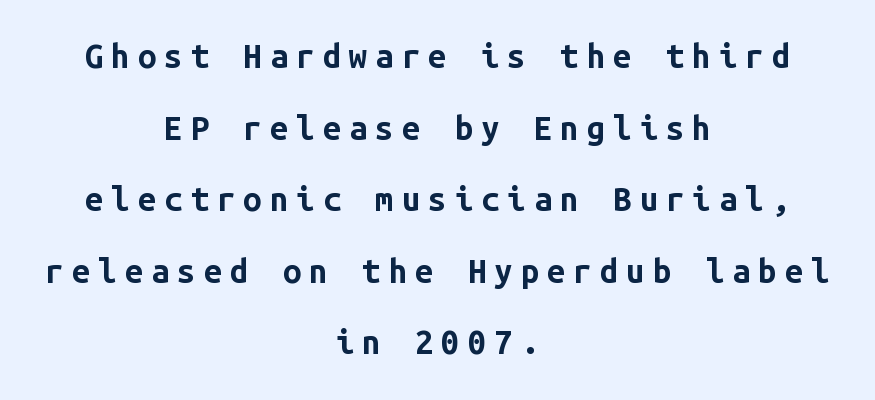
Q: Is the text bold? A: Yes.
Q: Is the text italic (slanted)? A: No, it is upright.
Q: Is the typeface a serif or a sans-serif typeface? A: Sans-serif.
Q: Is the text underlined? A: No.
Q: How is the paragraph aligned? A: Centered.
Q: Is the spacing between letters normal or unusually wide? A: Unusually wide.
Q: Is the spacing between lines tight, normal or loose? A: Loose.
Q: Width (condensed, normal, or wide)? A: Normal.
Q: Stroke contrast? A: Low.
Q: x-height? A: Medium.
Q: Monospaced? A: Yes.
